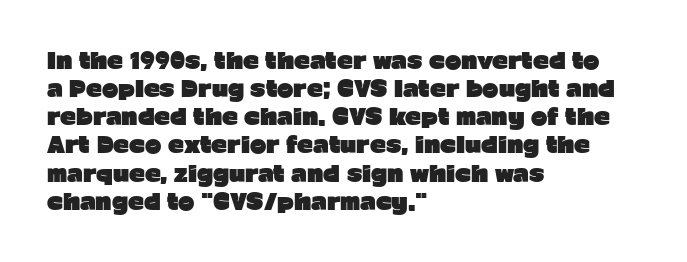
Q: Is the text bold? A: Yes.
Q: Is the text italic (slanted)? A: No, it is upright.
Q: Is the text underlined? A: No.
Q: How is the paragraph aligned? A: Left-aligned.
Q: Is the spacing between letters normal or unusually wide? A: Normal.
Q: Is the spacing between lines tight, normal or loose? A: Normal.
